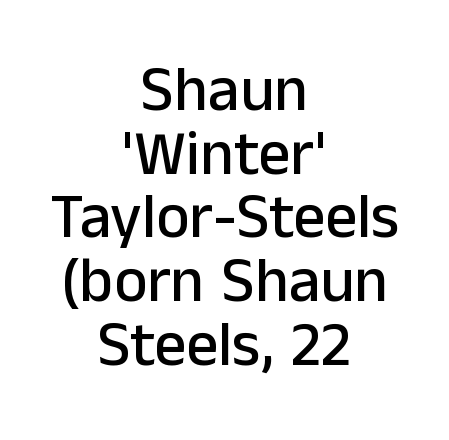
Q: Is the text italic (slanted)? A: No, it is upright.
Q: Is the typeface a serif or a sans-serif typeface? A: Sans-serif.
Q: Is the text underlined? A: No.
Q: How is the paragraph aligned? A: Centered.
Q: Is the spacing between letters normal or unusually wide? A: Normal.
Q: Is the spacing between lines tight, normal or loose? A: Tight.
Q: Width (condensed, normal, or wide)? A: Normal.
Q: Stroke contrast? A: Low.
Q: x-height? A: Medium.
Q: Monospaced? A: No.
